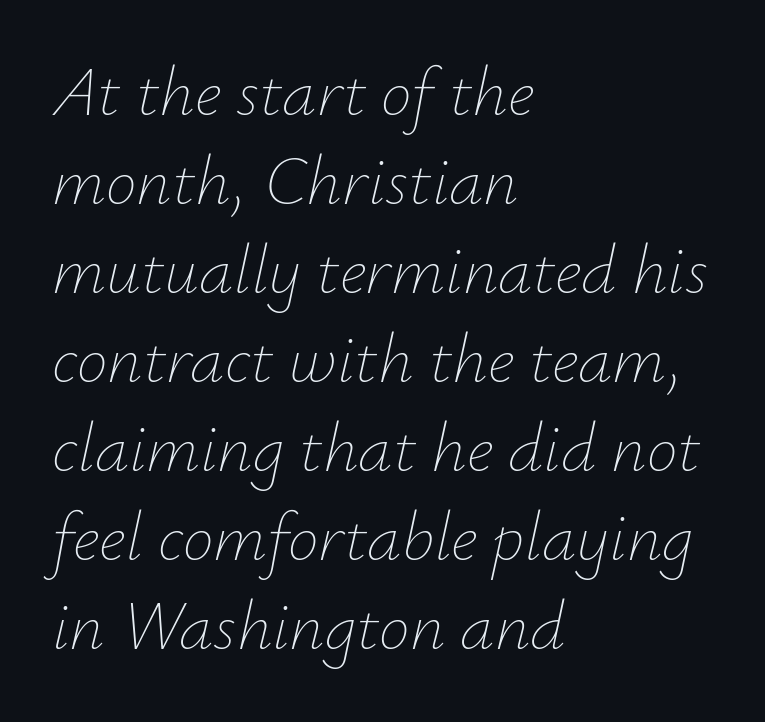
Q: Is the text bold? A: No.
Q: Is the text italic (slanted)? A: Yes, it leans right by about 12 degrees.
Q: Is the text underlined? A: No.
Q: How is the paragraph aligned? A: Left-aligned.
Q: Is the spacing between letters normal or unusually wide? A: Normal.
Q: Is the spacing between lines tight, normal or loose? A: Normal.
Q: Width (condensed, normal, or wide)? A: Normal.
Q: Stroke contrast? A: Low.
Q: x-height? A: Small.
Q: Monospaced? A: No.
